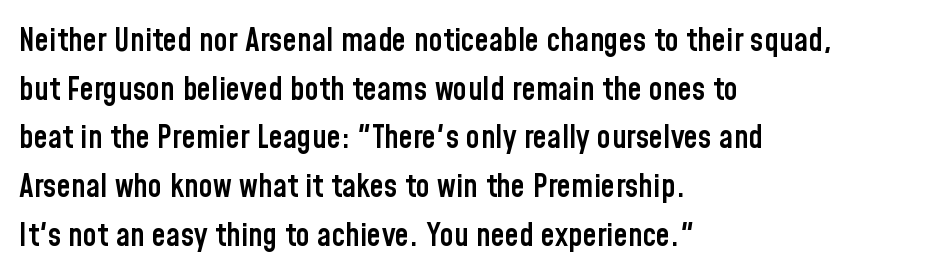
Q: Is the text bold? A: Semi-bold.
Q: Is the text italic (slanted)? A: No, it is upright.
Q: Is the typeface a serif or a sans-serif typeface? A: Sans-serif.
Q: Is the text underlined? A: No.
Q: How is the paragraph aligned? A: Left-aligned.
Q: Is the spacing between letters normal or unusually wide? A: Normal.
Q: Is the spacing between lines tight, normal or loose? A: Normal.
Q: Width (condensed, normal, or wide)? A: Condensed.
Q: Stroke contrast? A: Low.
Q: x-height? A: Medium.
Q: Monospaced? A: No.
